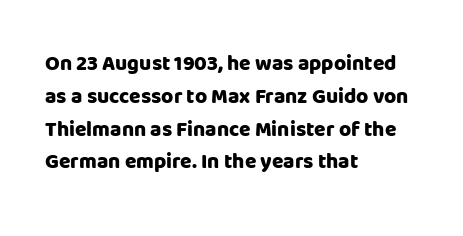
Weight check: bold — yes, fully. This rendering features lettering with no underline. This is the regular roman posture of the typeface. Is there much room between lines? A standard amount, neither cramped nor airy. No extra tracking has been applied to these lines. The rag falls on the right side of this text block.
